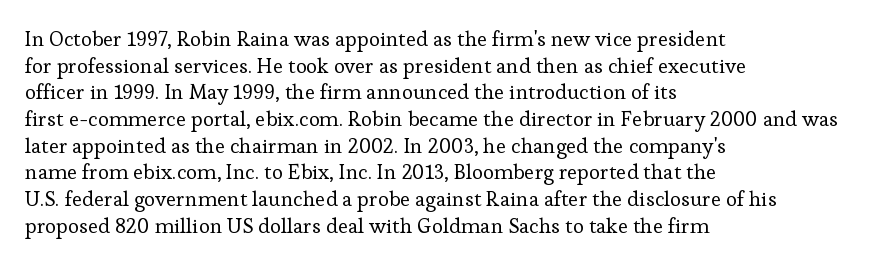
Summary of weight: not heavy and not bold. The vertical gap from one line to the next is medium. The type is set solid horizontally, with unmodified tracking. No italicization has been applied; the sample stays upright. The paragraph shown leans on its left margin. The gap between lines stays unmarked.
